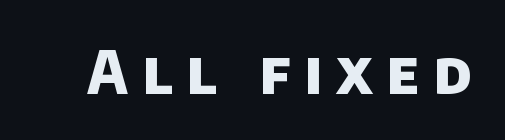
The image shows 59 px heavy sans-serif type; set unusually wide letter spacing (+0.25 em), not underlined; low stroke contrast and a large x-height.
